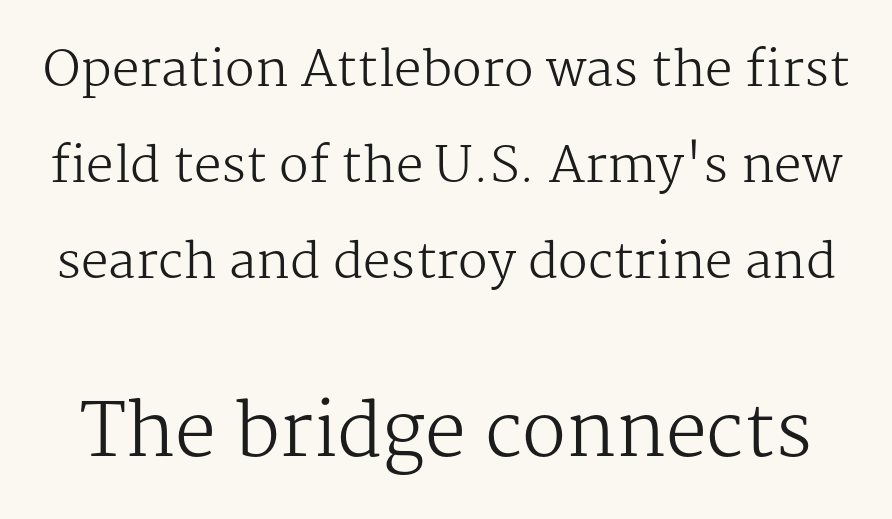
{"serif": "yes", "italic": "no", "bold": "no", "weight": "regular", "width": "normal", "stroke_contrast": "medium", "x_height": "medium", "monospaced": "no", "underline": "no", "line_spacing": "loose", "line_spacing_ratio": 1.96, "letter_spacing": "normal", "letter_spacing_em": 0.0, "larger_block": "second", "size_ratio": 1.49, "glyph_px": 73}
